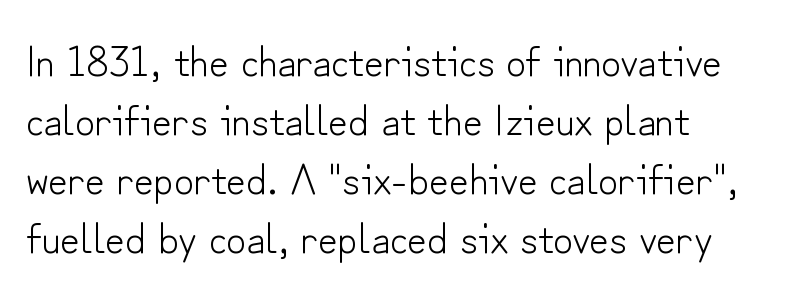
The face used here is rendered with its standard letterfit. The typesetter chose a ragged-right arrangement here. The type family on display is of the sans-serif kind. This sample has the flowing, uneven cadence of proportional lettering. Descenders hang freely into open space.
